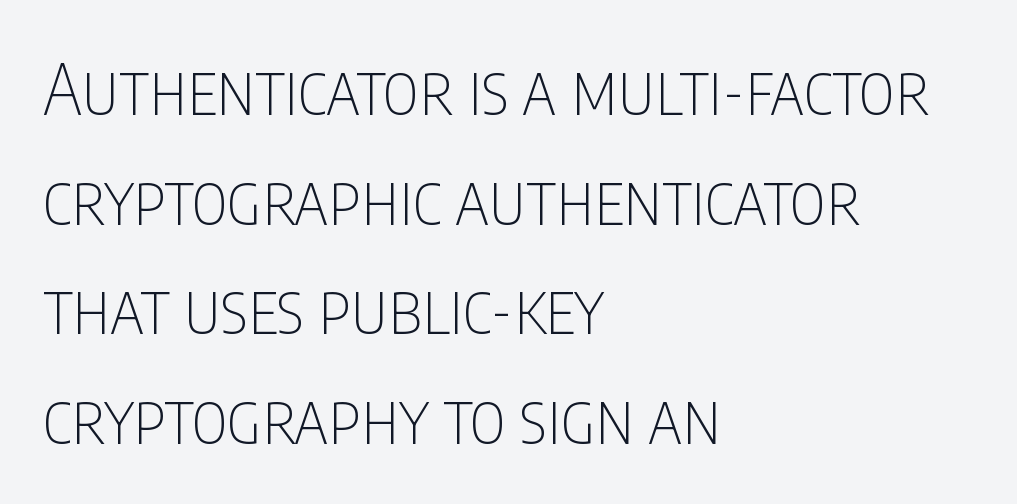
This is sans-serif lettering, the kind often seen on screens and signage. The space beneath each line is pristine and unruled. Here the designer chose a conventional face with non-uniform glyph widths. Regular leading.
